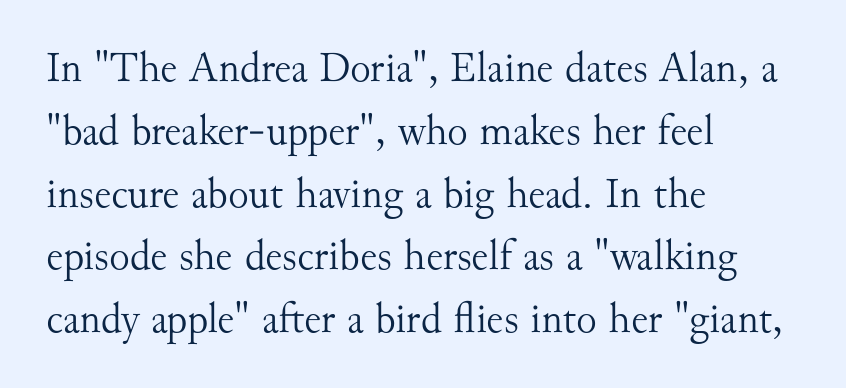
Q: Is the text bold? A: No.
Q: Is the text italic (slanted)? A: No, it is upright.
Q: Is the typeface a serif or a sans-serif typeface? A: Serif.
Q: Is the text underlined? A: No.
Q: How is the paragraph aligned? A: Left-aligned.
Q: Is the spacing between letters normal or unusually wide? A: Normal.
Q: Is the spacing between lines tight, normal or loose? A: Normal.
Q: Width (condensed, normal, or wide)? A: Normal.
Q: Stroke contrast? A: Medium.
Q: x-height? A: Small.
Q: Monospaced? A: No.
